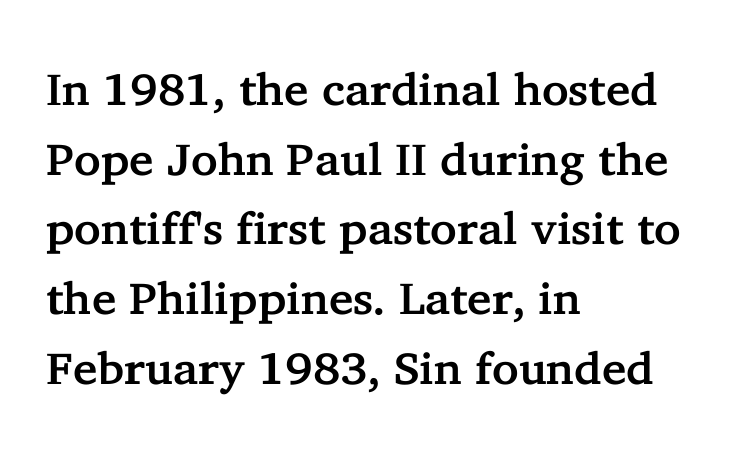
The image shows 45 px serif type, upright; set left-aligned, normal line spacing (1.55x), normal letter spacing, not underlined; low stroke contrast and a medium x-height.
